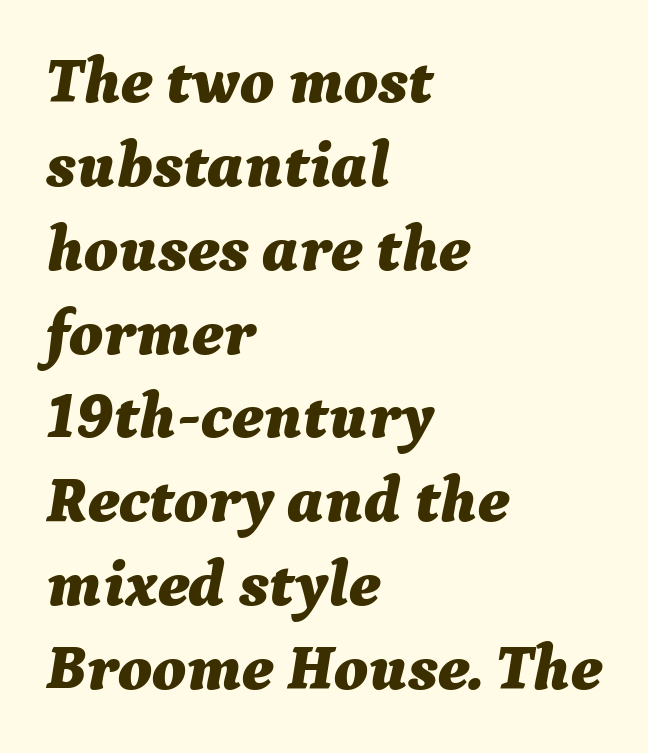
{"italic": "yes", "lean": "right", "slant_degrees": 9, "bold": "yes", "weight": "bold", "width": "normal", "stroke_contrast": "medium", "x_height": "medium", "monospaced": "no", "underline": "no", "align": "left", "line_spacing": "normal", "line_spacing_ratio": 1.29, "letter_spacing": "normal", "letter_spacing_em": 0.0, "glyph_px": 65}
